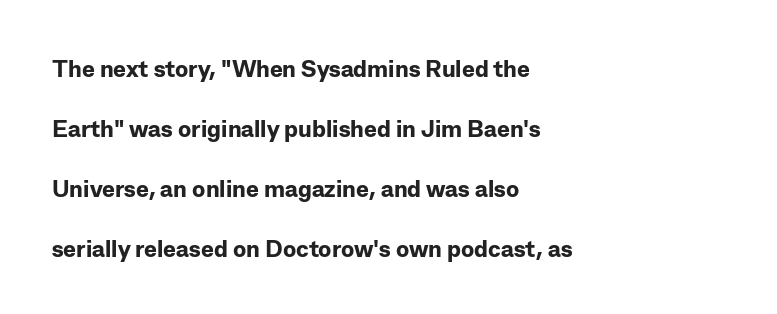
{"italic": "no", "bold": "yes", "underline": "no", "align": "left", "line_spacing": "loose", "line_spacing_ratio": 2.5, "letter_spacing": "normal", "letter_spacing_em": 0.0, "glyph_px": 24}
